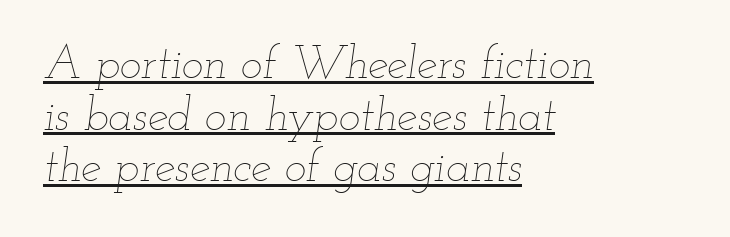
Tracking here is standard; glyphs follow each other at the usual distance. The letters advance in unequal steps, a hallmark of proportional type. The string is rendered with underlining switched on. Emphasis-style slanted type is in use. Horizontally, the lines are justified to the leading edge only. Think standard paragraph weight, or any step lighter than that.
